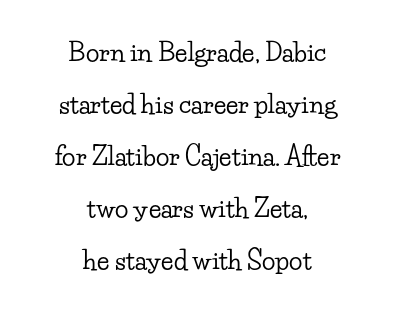
Quick note: not italic, upright. Caption: standard tracking, unaltered. If you folded the block vertically in half, each line would mirror itself in length. Bare-footed words on every line. Leading is clearly above the norm, producing a sparse column.
